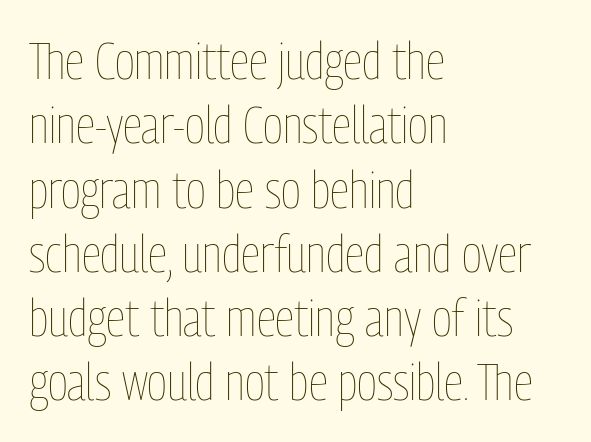
{"italic": "no", "bold": "no", "weight": "thin", "width": "condensed", "stroke_contrast": "low", "x_height": "medium", "monospaced": "no", "underline": "no", "align": "left", "line_spacing": "normal", "line_spacing_ratio": 1.26, "letter_spacing": "normal", "letter_spacing_em": 0.0, "glyph_px": 51}
